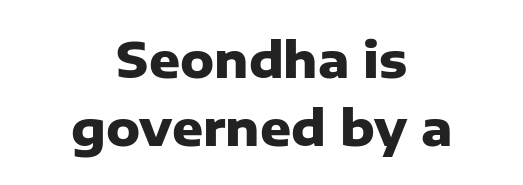
The image shows 48 px heavy sans-serif type, upright; set centered, normal line spacing (1.41x), normal letter spacing, not underlined; low stroke contrast and a medium x-height.
